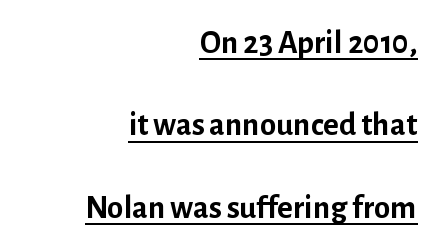
The image shows 33 px semibold sans-serif type, upright; set right-aligned, loose line spacing (2.5x), normal letter spacing, underlined; low stroke contrast and a medium x-height.
